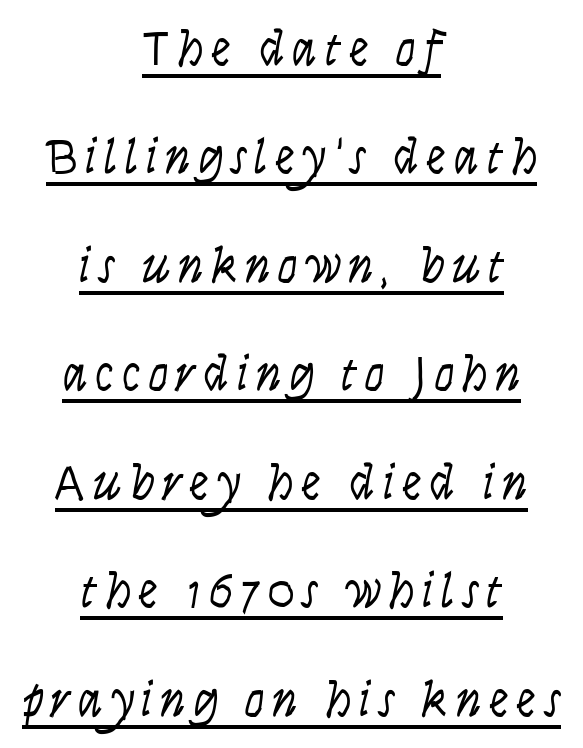
{"italic": "yes", "lean": "right", "slant_degrees": 9, "bold": "no", "weight": "light", "width": "condensed", "stroke_contrast": "low", "x_height": "large", "monospaced": "no", "underline": "yes", "align": "center", "line_spacing": "loose", "line_spacing_ratio": 2.17, "glyph_px": 50}
